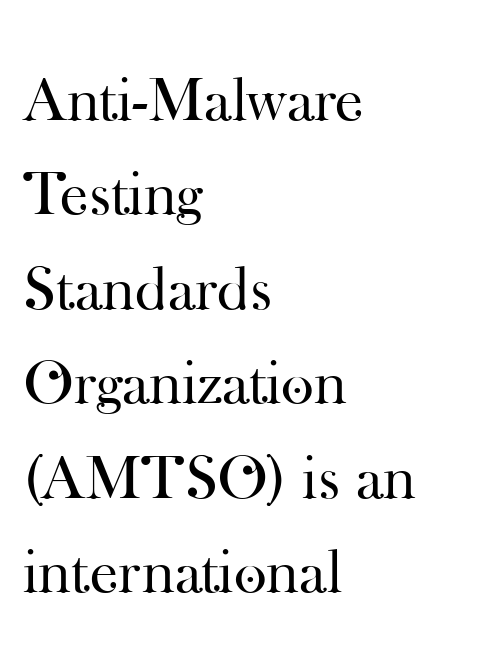
Notice how descenders clear the ascenders below comfortably — that's standard leading. Old-style or modern, the face here clearly has serifs. This sample uses an upright cut, with every glyph sitting square on the baseline. No extra tracking has been applied to these lines.
